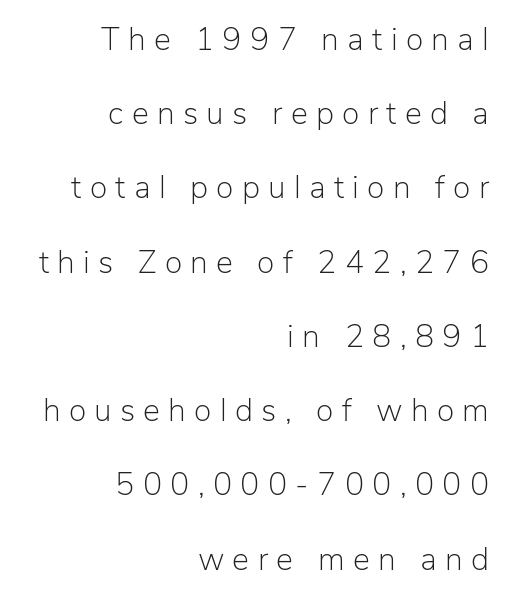
{"serif": "no", "italic": "no", "bold": "no", "weight": "light", "width": "normal", "stroke_contrast": "low", "x_height": "medium", "monospaced": "no", "underline": "no", "align": "right", "line_spacing": "loose", "line_spacing_ratio": 2.32, "letter_spacing": "wide", "letter_spacing_em": 0.26, "glyph_px": 32}
